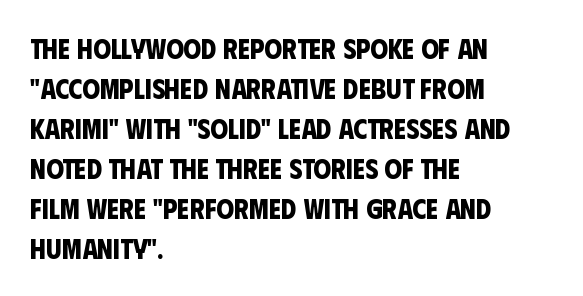
{"serif": "no", "bold": "yes", "weight": "bold", "width": "condensed", "stroke_contrast": "low", "x_height": "large", "monospaced": "no", "underline": "no", "align": "left", "line_spacing": "normal", "line_spacing_ratio": 1.43, "letter_spacing": "normal", "letter_spacing_em": 0.0, "glyph_px": 28}
